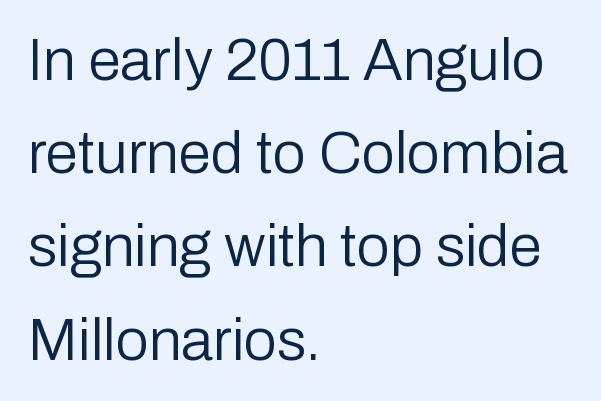
Anything drawn beneath the words? Only blank space. Default kerning and tracking; the words read as compact shapes. The glyphs in this specimen are sans serif. The designer left line spacing at the default. Stems here are at most as thick as an everyday book face. The typography opts for an upright posture over an oblique one.
